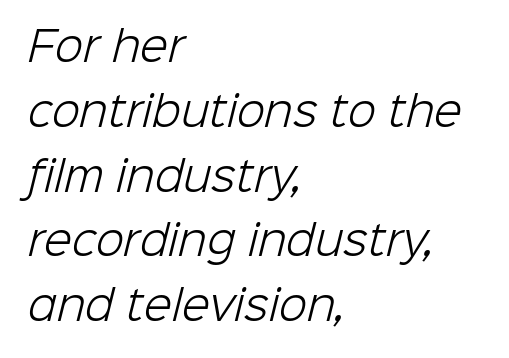
The image shows 41 px light sans-serif type; set left-aligned, normal line spacing (1.58x), normal letter spacing, not underlined; low stroke contrast and a medium x-height.
